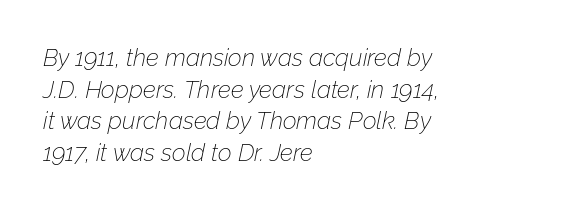
Caption: multi-line text, flush left, ragged right. Does the leading feel generous? No, just average. Here the glyphs are tracked normally, forming tight word shapes. The lettering tilts uniformly, giving the passage an italic look. Words float on clear page, feet unadorned.
